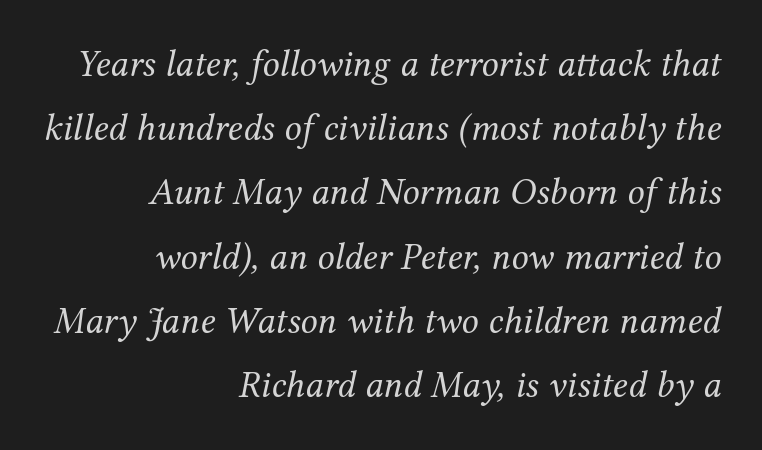
Q: Is the text bold? A: No.
Q: Is the text italic (slanted)? A: Yes, it leans right by about 12 degrees.
Q: Is the typeface a serif or a sans-serif typeface? A: Serif.
Q: Is the text underlined? A: No.
Q: How is the paragraph aligned? A: Right-aligned.
Q: Is the spacing between letters normal or unusually wide? A: Normal.
Q: Is the spacing between lines tight, normal or loose? A: Normal.
Q: Width (condensed, normal, or wide)? A: Normal.
Q: Stroke contrast? A: Medium.
Q: x-height? A: Medium.
Q: Monospaced? A: No.
